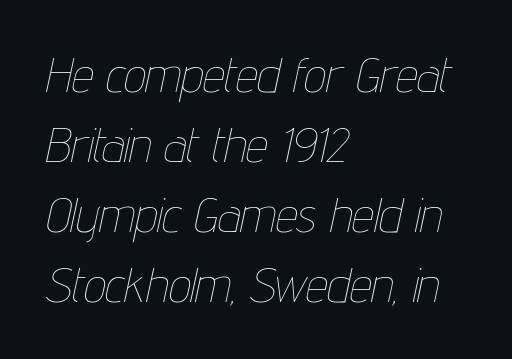
This rendering features lettering with no underline. Emphasis-style slanted type is in use. Notice how descenders clear the ascenders below comfortably — that's standard leading. The weight would be labelled regular, book, light, or lighter still. Horizontally, the lines are justified to the leading edge only.
